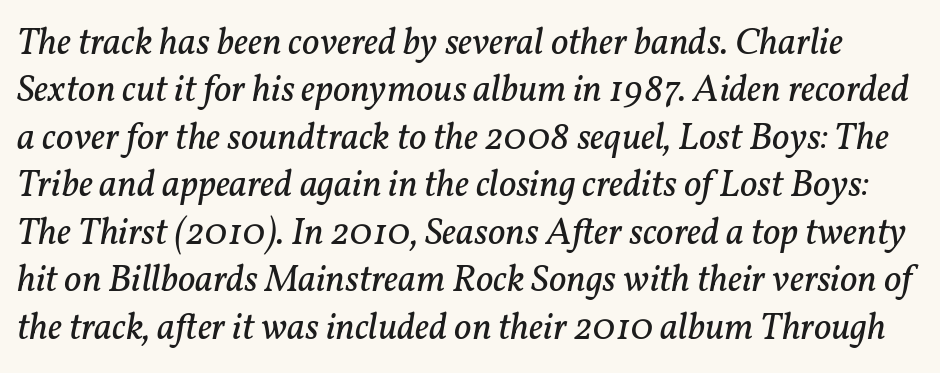
{"serif": "yes", "italic": "yes", "lean": "right", "slant_degrees": 11, "bold": "no", "weight": "regular", "width": "normal", "stroke_contrast": "low", "x_height": "medium", "monospaced": "no", "underline": "no", "line_spacing": "normal", "line_spacing_ratio": 1.25, "letter_spacing": "normal", "letter_spacing_em": 0.0, "glyph_px": 38}
